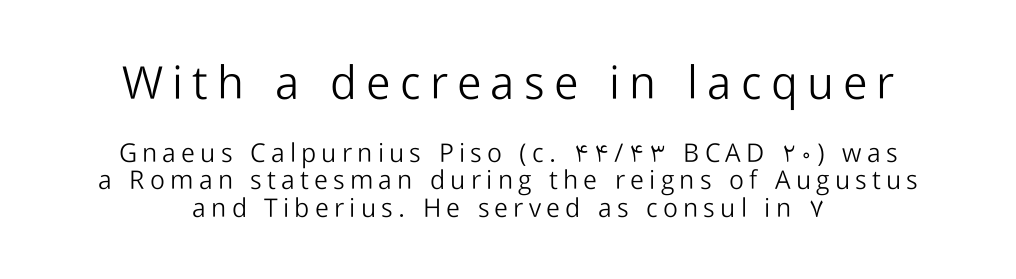
The strokes are not fattened; the text isn't bold. Nope, no serifs anywhere on these letters. The foot of each line stays bare and open. Here the glyphs are tracked loosely, breaking word shapes into spaced letters. Upright lettering throughout. Both edges are ragged and mirror each other, which tells us the setting is centered.
